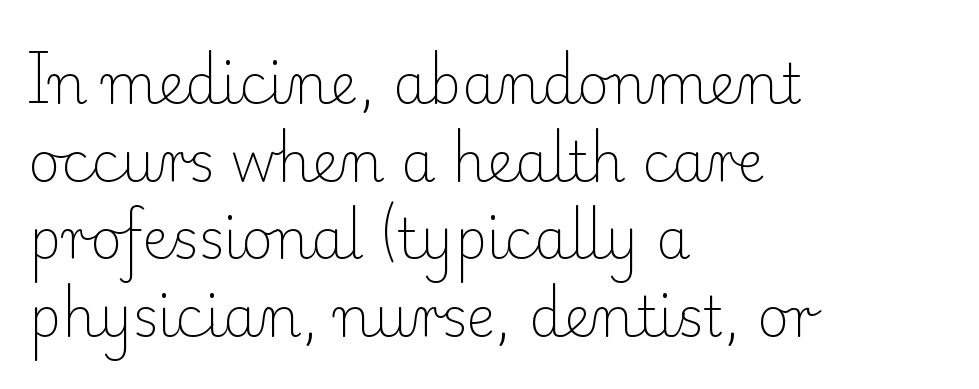
Every row of glyphs begins at an identical x-position on the left. Rows of type keep a routine distance in the vertical direction. Does the lettering tilt? It doesn't — this is upright. Words appear dense and cohesive because spacing is normal. No chunkiness to these letters — they're not bold. Small tapered or slab feet sit at the stroke ends, so this counts as serif.
